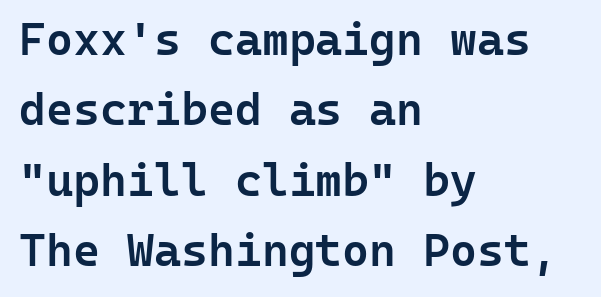
Q: Is the text bold? A: Semi-bold.
Q: Is the text italic (slanted)? A: No, it is upright.
Q: Is the typeface a serif or a sans-serif typeface? A: Sans-serif.
Q: Is the text underlined? A: No.
Q: How is the paragraph aligned? A: Left-aligned.
Q: Is the spacing between letters normal or unusually wide? A: Normal.
Q: Is the spacing between lines tight, normal or loose? A: Normal.
Q: Width (condensed, normal, or wide)? A: Normal.
Q: Stroke contrast? A: Low.
Q: x-height? A: Medium.
Q: Monospaced? A: Yes.
